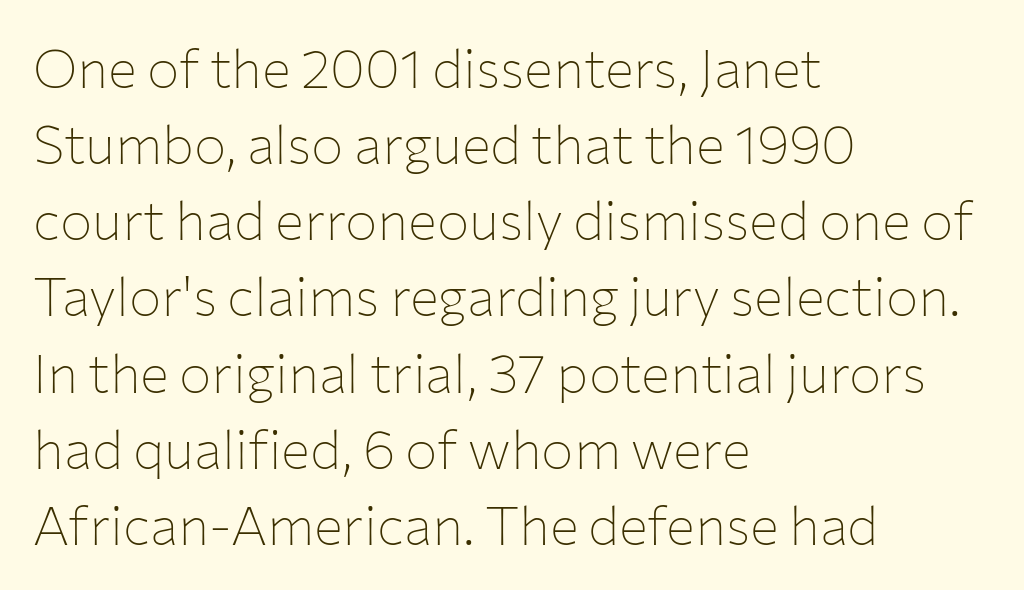
{"serif": "no", "italic": "no", "bold": "no", "weight": "thin", "width": "normal", "stroke_contrast": "low", "x_height": "medium", "monospaced": "no", "underline": "no", "align": "left", "line_spacing": "normal", "line_spacing_ratio": 1.41, "letter_spacing": "normal", "letter_spacing_em": 0.0, "glyph_px": 54}
